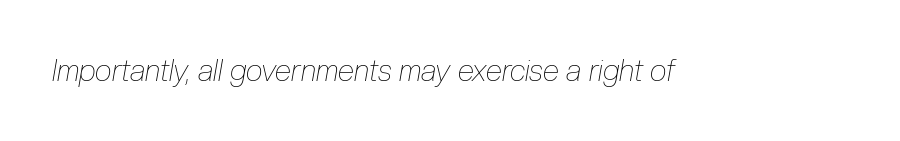
Q: Is the text bold? A: No.
Q: Is the text italic (slanted)? A: Yes, it leans right by about 10 degrees.
Q: Is the text underlined? A: No.
Q: Is the spacing between letters normal or unusually wide? A: Normal.
Q: Width (condensed, normal, or wide)? A: Condensed.
Q: Stroke contrast? A: Low.
Q: x-height? A: Medium.
Q: Monospaced? A: No.
